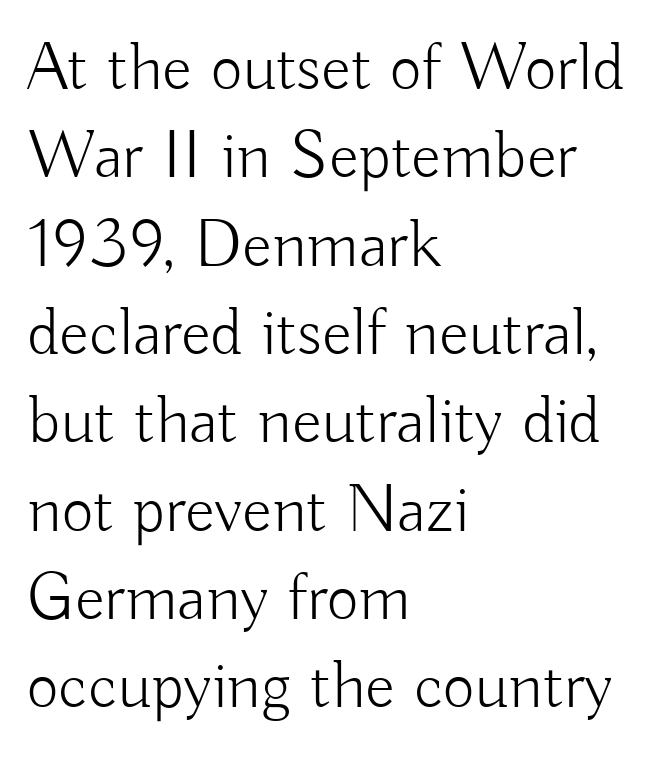
Q: Is the text bold? A: No.
Q: Is the text italic (slanted)? A: No, it is upright.
Q: Is the typeface a serif or a sans-serif typeface? A: Sans-serif.
Q: Is the text underlined? A: No.
Q: How is the paragraph aligned? A: Left-aligned.
Q: Is the spacing between letters normal or unusually wide? A: Normal.
Q: Is the spacing between lines tight, normal or loose? A: Normal.
Q: Width (condensed, normal, or wide)? A: Normal.
Q: Stroke contrast? A: Low.
Q: x-height? A: Small.
Q: Monospaced? A: No.
